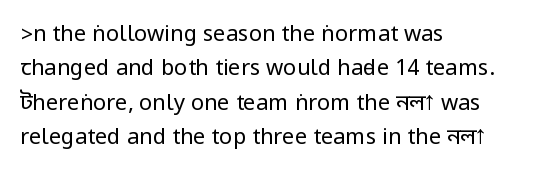
The specimen reads as upright at a glance. Is the stroke heavy? The answer is a plain regular-or-lighter. Clear beneath every line of the passage. Notice how descenders clear the ascenders below comfortably — that's standard leading.
